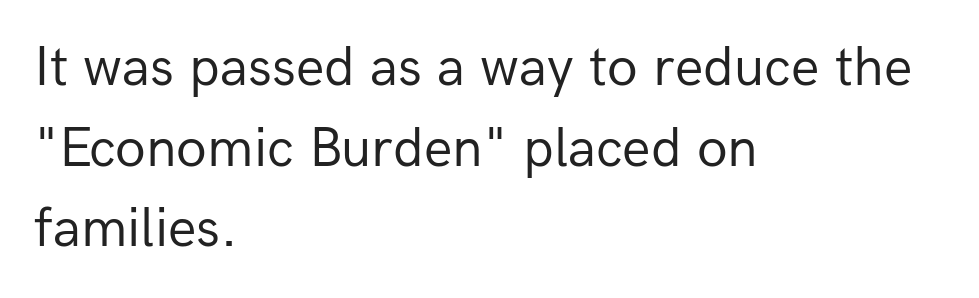
The type is set solid horizontally, with unmodified tracking. The typography opts for an upright posture over an oblique one. The typeface chosen for these lines omits serifs. The passage shown is typed in a proportional face where columns would drift. Weight: not bold — regular or lighter.
